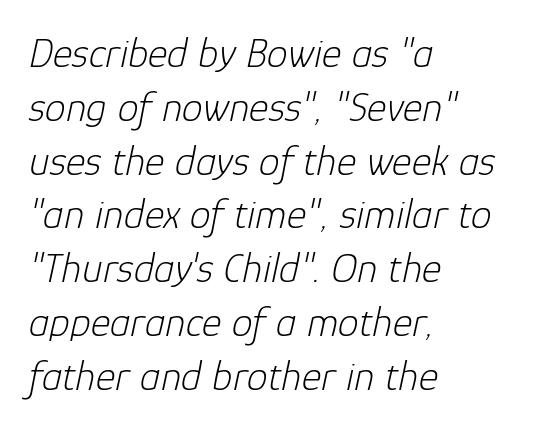
The image shows 42 px light type, italic (leaning right); set left-aligned, normal line spacing (1.28x), normal letter spacing, not underlined; low stroke contrast and a medium x-height.
